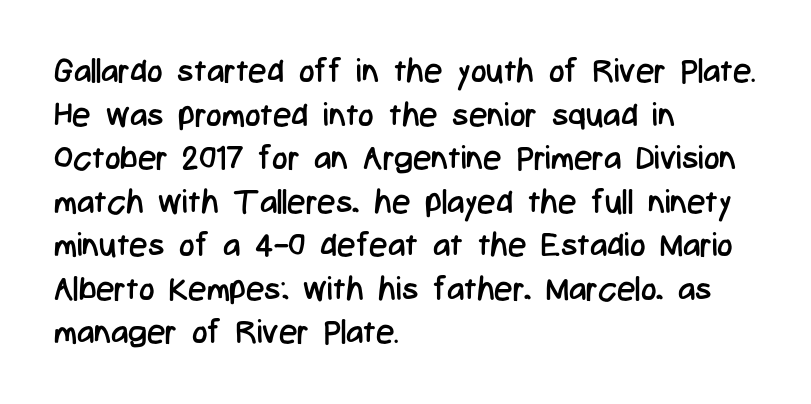
{"serif": "no", "italic": "no", "bold": "no", "weight": "regular", "width": "condensed", "stroke_contrast": "low", "x_height": "medium", "monospaced": "no", "underline": "no", "align": "left", "line_spacing": "normal", "line_spacing_ratio": 1.32, "letter_spacing": "normal", "letter_spacing_em": 0.0, "glyph_px": 33}
